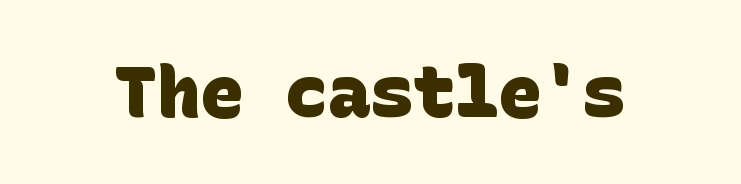
The image shows 71 px heavy sans-serif type; set normal letter spacing, not underlined; low stroke contrast and a large x-height.
